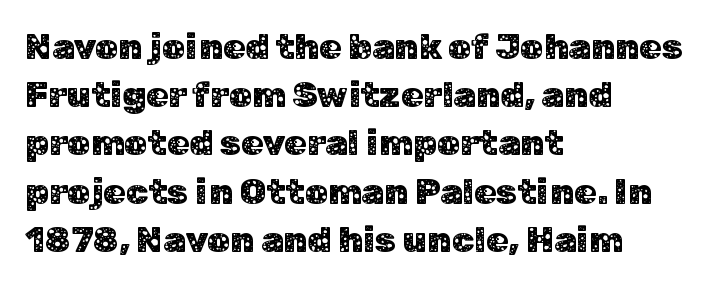
Q: Is the text italic (slanted)? A: No, it is upright.
Q: Is the typeface a serif or a sans-serif typeface? A: Sans-serif.
Q: Is the text underlined? A: No.
Q: How is the paragraph aligned? A: Left-aligned.
Q: Is the spacing between letters normal or unusually wide? A: Normal.
Q: Is the spacing between lines tight, normal or loose? A: Normal.
Q: Width (condensed, normal, or wide)? A: Normal.
Q: Stroke contrast? A: Low.
Q: x-height? A: Medium.
Q: Monospaced? A: No.
